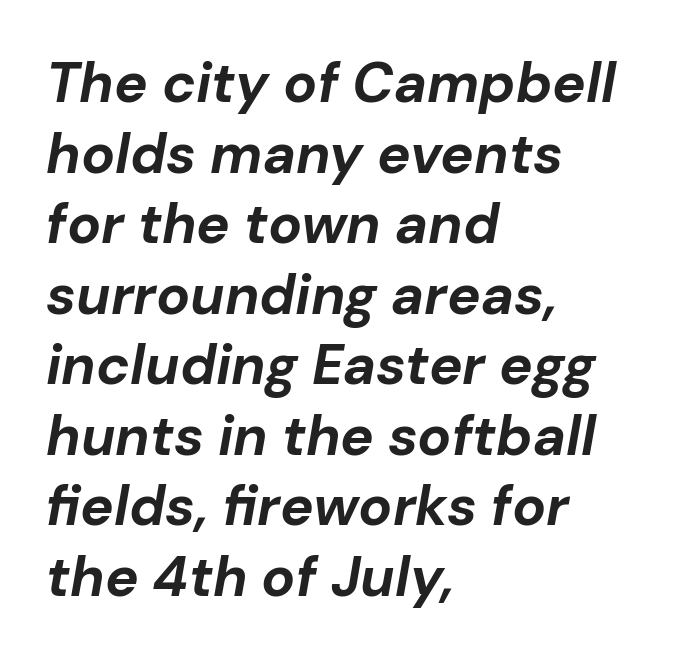
The image shows 56 px bold type, italic (leaning right); set left-aligned, normal line spacing (1.26x), normal letter spacing, not underlined; low stroke contrast and a medium x-height.
